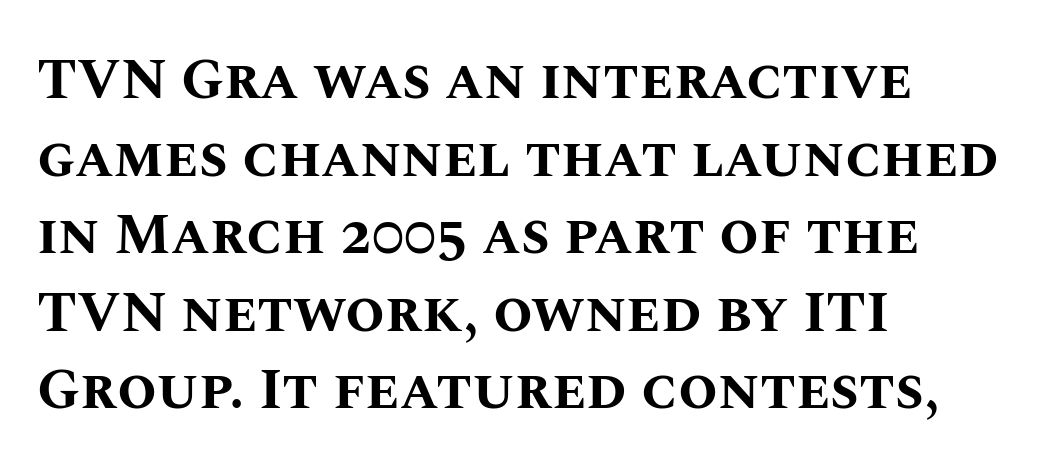
Q: Is the text bold? A: Yes.
Q: Is the text italic (slanted)? A: No, it is upright.
Q: Is the text underlined? A: No.
Q: How is the paragraph aligned? A: Left-aligned.
Q: Is the spacing between letters normal or unusually wide? A: Normal.
Q: Is the spacing between lines tight, normal or loose? A: Normal.
Q: Width (condensed, normal, or wide)? A: Normal.
Q: Stroke contrast? A: Medium.
Q: x-height? A: Large.
Q: Monospaced? A: No.
